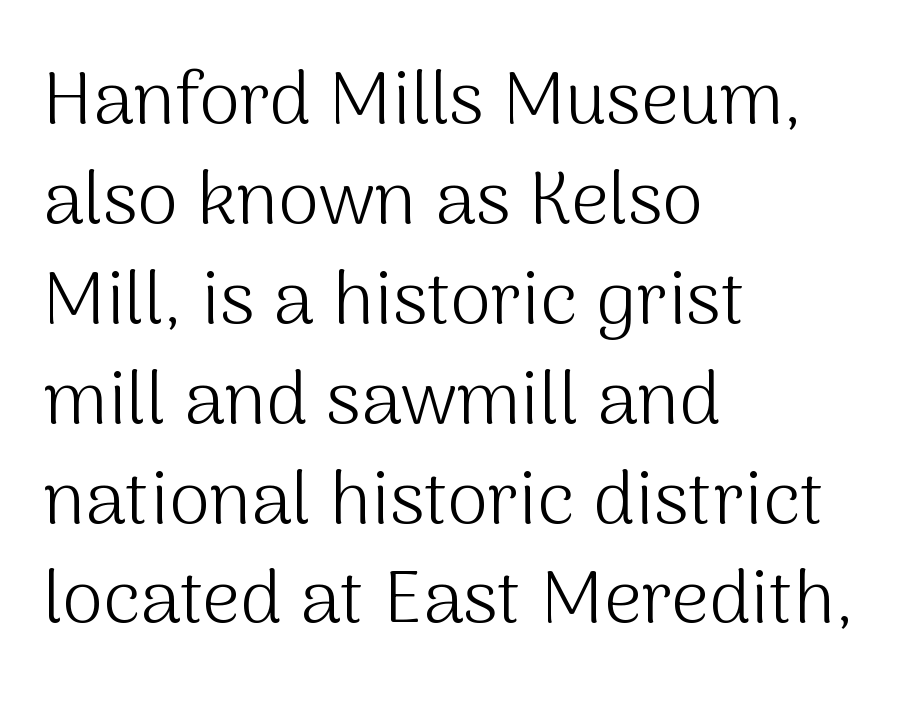
Varying glyph widths throughout — classic text-font behaviour. How are the letters spaced? Ordinarily, with no added tracking. These lines sit exactly where default settings would place them. Lines of text with bare space underneath. No extra ink here — the face is not bold.
